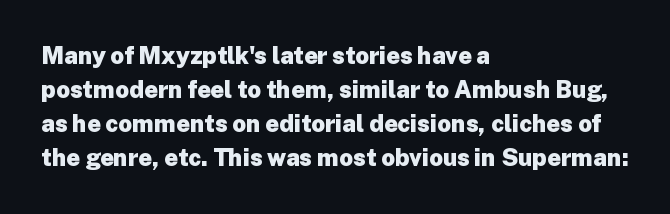
{"italic": "no", "bold": "yes", "underline": "no", "align": "left", "line_spacing": "normal", "line_spacing_ratio": 1.42, "letter_spacing": "normal", "letter_spacing_em": 0.0, "glyph_px": 24}
